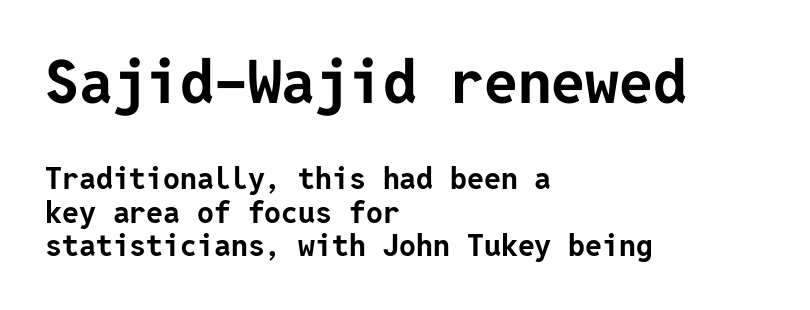
The image shows 60 px bold sans-serif type, upright; set left-aligned, tight line spacing (1.12x), normal letter spacing, not underlined; the first (top) block is 2.0x larger; low stroke contrast and a medium x-height.
